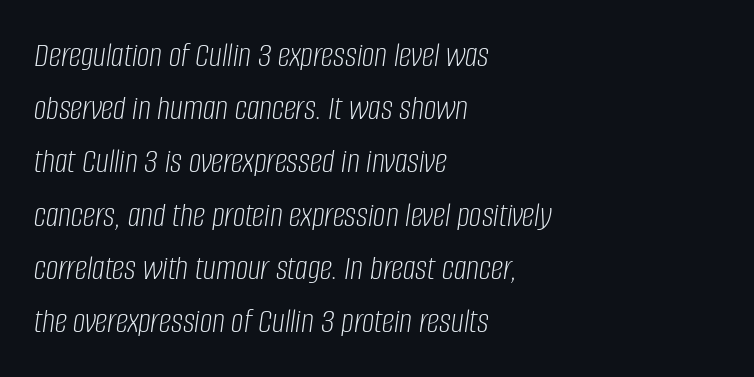
Students, note that the glyphs here touch the page at normal intervals. Leading: standard. The paragraph has a hard left edge and a soft right edge. Every character sits at an angle, as italics do. Stem width sits at or under what a default text font uses. Note the varied advance widths — an 'i' is clearly narrower than an 'm'.
